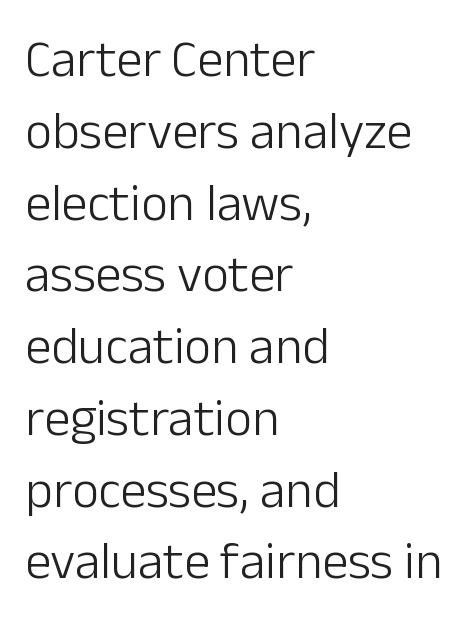
Q: Is the text bold? A: No.
Q: Is the text italic (slanted)? A: No, it is upright.
Q: Is the typeface a serif or a sans-serif typeface? A: Sans-serif.
Q: Is the text underlined? A: No.
Q: How is the paragraph aligned? A: Left-aligned.
Q: Is the spacing between letters normal or unusually wide? A: Normal.
Q: Is the spacing between lines tight, normal or loose? A: Normal.
Q: Width (condensed, normal, or wide)? A: Normal.
Q: Stroke contrast? A: Low.
Q: x-height? A: Medium.
Q: Monospaced? A: No.
